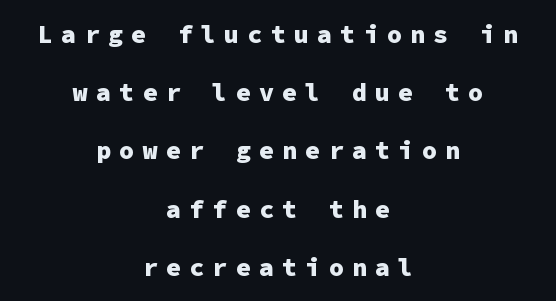
{"italic": "no", "bold": "yes", "underline": "no", "align": "center", "line_spacing": "loose", "line_spacing_ratio": 2.33, "letter_spacing": "wide", "letter_spacing_em": 0.33, "glyph_px": 25}
